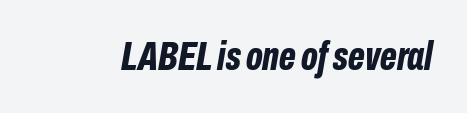
The image shows 40 px bold, condensed type, italic (leaning right); set normal letter spacing, not underlined; low stroke contrast and a medium x-height.
